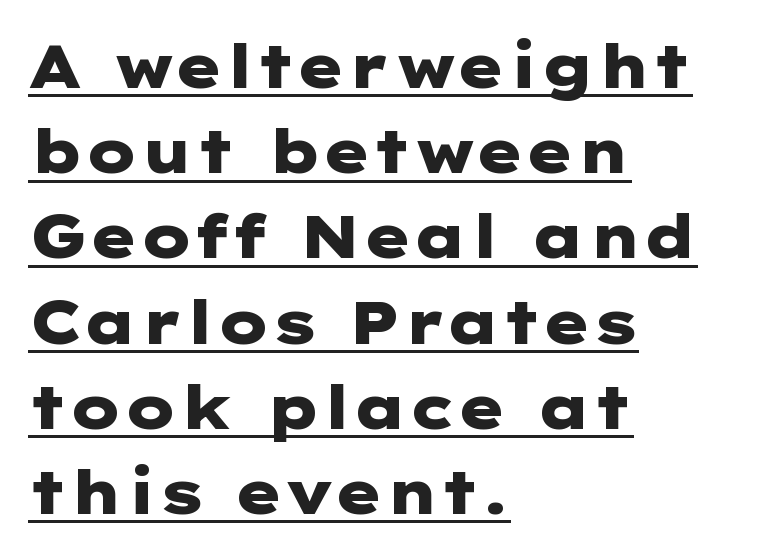
The image shows 60 px heavy, wide sans-serif type, upright; set left-aligned, normal line spacing (1.42x), normal letter spacing, underlined; low stroke contrast and a medium x-height.
